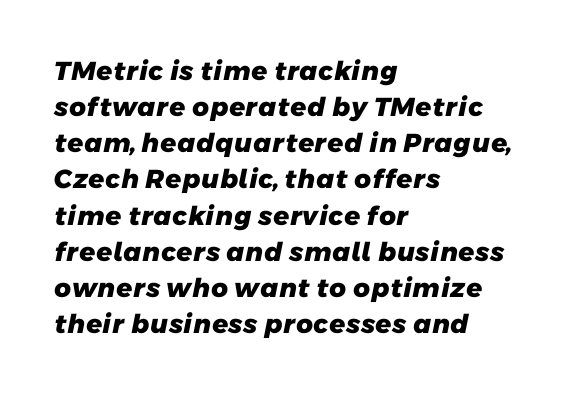
The image shows 26 px bold type; set left-aligned, normal line spacing (1.39x), normal letter spacing, not underlined.
